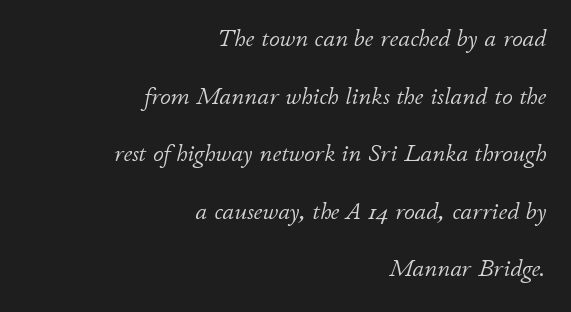
The lines are quadded right. Quick note: italic. Students, note that the glyphs here touch the page at normal intervals. Underlining? Definitely not there.
